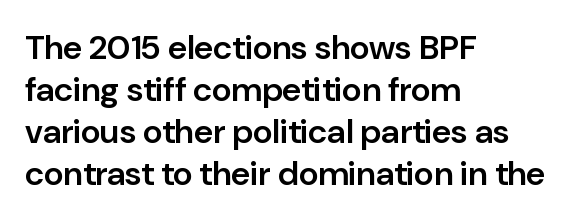
Caption: semibold face, moderately heavy strokes. Nope, not italic — everything's standing straight. This sample has the flowing, uneven cadence of proportional lettering. Tracking value appears to be zero — textbook default spacing.
